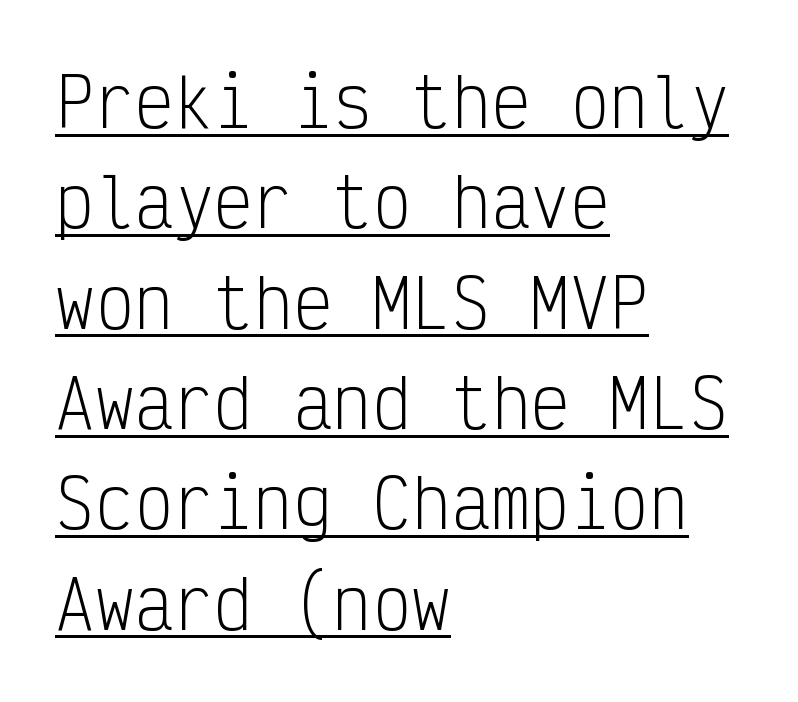
Type style note: lacks serifs. Inter-character spacing is left at the font's built-in metrics. Leading matches the norm, producing a regular column. The glyphs are accompanied by a horizontal stroke just below them. In terms of posture, this sample is upright. Horizontal alignment here is leftward, the default for most running prose.
